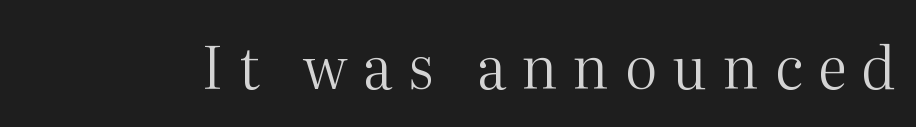
The image shows 58 px regular-weight serif type, upright; set unusually wide letter spacing (+0.27 em), not underlined; medium stroke contrast and a medium x-height.
